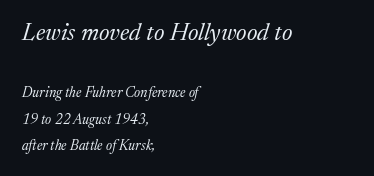
{"italic": "yes", "lean": "right", "slant_degrees": 17, "bold": "no", "underline": "no", "align": "left", "line_spacing_ratio": 1.88, "letter_spacing": "normal", "letter_spacing_em": 0.0, "larger_block": "first", "size_ratio": 1.71, "glyph_px": 24}
